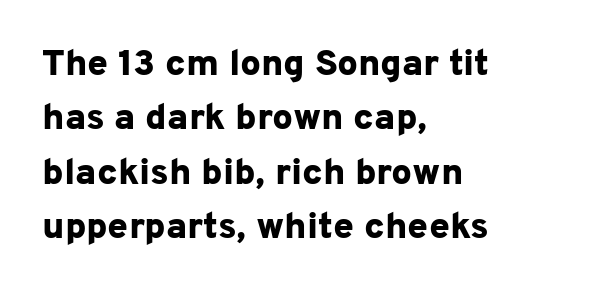
Q: Is the text bold? A: Yes.
Q: Is the text italic (slanted)? A: No, it is upright.
Q: Is the typeface a serif or a sans-serif typeface? A: Sans-serif.
Q: Is the text underlined? A: No.
Q: How is the paragraph aligned? A: Left-aligned.
Q: Is the spacing between letters normal or unusually wide? A: Normal.
Q: Is the spacing between lines tight, normal or loose? A: Normal.
Q: Width (condensed, normal, or wide)? A: Normal.
Q: Stroke contrast? A: Low.
Q: x-height? A: Medium.
Q: Monospaced? A: No.
